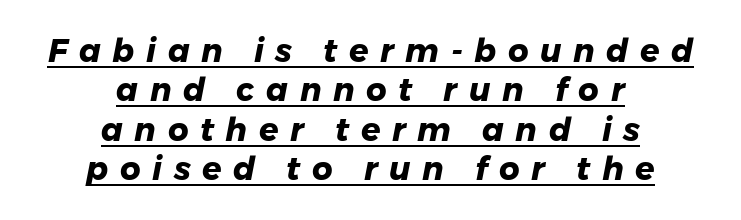
{"serif": "no", "bold": "yes", "weight": "heavy", "width": "normal", "stroke_contrast": "low", "x_height": "medium", "monospaced": "no", "underline": "yes", "align": "center", "line_spacing_ratio": 1.23, "letter_spacing": "wide", "letter_spacing_em": 0.36, "glyph_px": 32}
